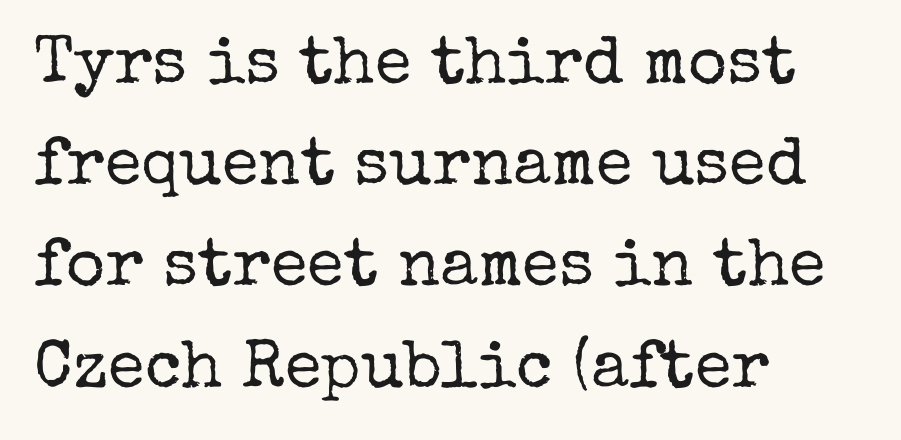
Does the type have serifs? Yes, each stem ends in a small foot. Successive baselines arrive at the customary interval. Stroke mass is kept to a normal reading level or below. Character widths vary here, with narrow letters taking less room than wide ones. Clear beneath every line of the passage.
